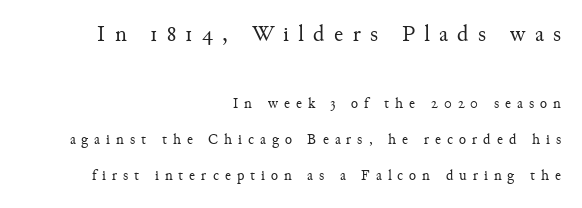
Q: Is the text bold? A: No.
Q: Is the text italic (slanted)? A: No, it is upright.
Q: Is the text underlined? A: No.
Q: How is the paragraph aligned? A: Right-aligned.
Q: Is the spacing between letters normal or unusually wide? A: Unusually wide.
Q: Is the spacing between lines tight, normal or loose? A: Loose.
Q: Which block of text is set in a larger size, the first (top) or the second (bottom)? A: The first (top) one.
